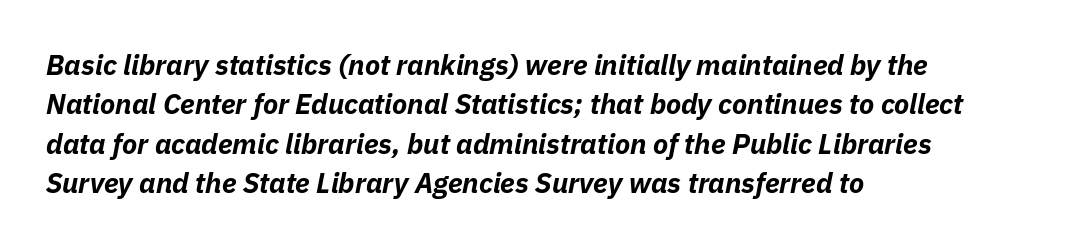
The image shows 28 px bold type, italic (leaning right); set left-aligned, normal line spacing (1.41x), normal letter spacing, not underlined; low stroke contrast and a medium x-height.
